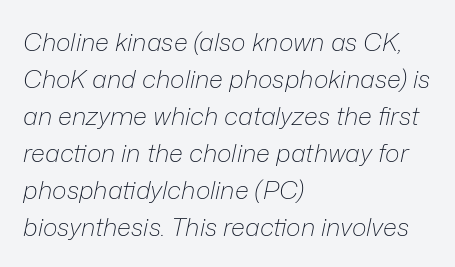
Q: Is the text bold? A: No.
Q: Is the text italic (slanted)? A: Yes, it leans right by about 12 degrees.
Q: Is the text underlined? A: No.
Q: How is the paragraph aligned? A: Left-aligned.
Q: Is the spacing between letters normal or unusually wide? A: Normal.
Q: Is the spacing between lines tight, normal or loose? A: Normal.
